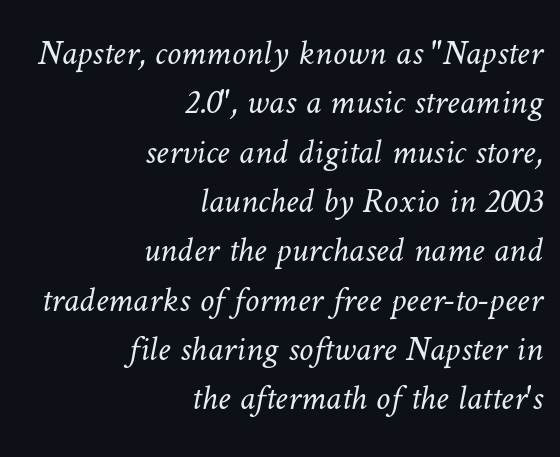
The image shows 36 px light type; set right-aligned, normal line spacing (1.37x), normal letter spacing, not underlined; low stroke contrast and a medium x-height.
